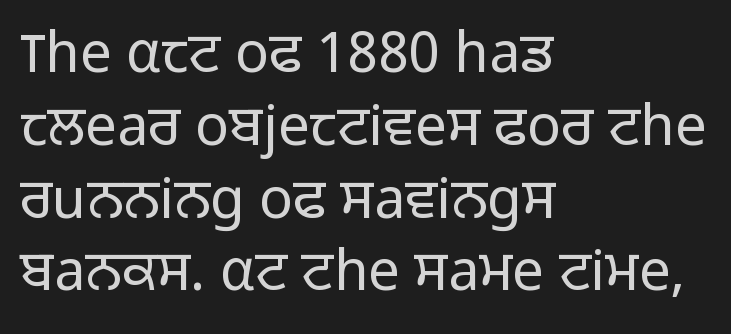
{"serif": "no", "italic": "no", "bold": "no", "weight": "light", "width": "normal", "stroke_contrast": "low", "x_height": "medium", "monospaced": "no", "underline": "no", "align": "left", "line_spacing": "normal", "line_spacing_ratio": 1.3, "letter_spacing": "normal", "letter_spacing_em": 0.0, "glyph_px": 56}
